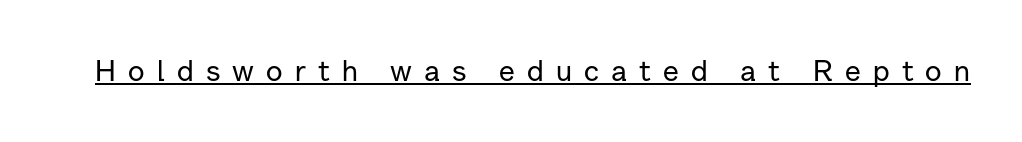
Q: Is the text italic (slanted)? A: No, it is upright.
Q: Is the typeface a serif or a sans-serif typeface? A: Sans-serif.
Q: Is the text underlined? A: Yes.
Q: Is the spacing between letters normal or unusually wide? A: Unusually wide.
Q: Width (condensed, normal, or wide)? A: Normal.
Q: Stroke contrast? A: Low.
Q: x-height? A: Medium.
Q: Monospaced? A: No.
